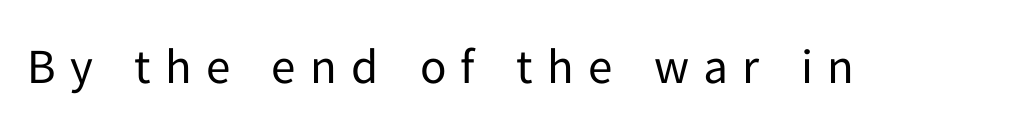
Q: Is the text bold? A: No.
Q: Is the text italic (slanted)? A: No, it is upright.
Q: Is the typeface a serif or a sans-serif typeface? A: Sans-serif.
Q: Is the text underlined? A: No.
Q: Is the spacing between letters normal or unusually wide? A: Unusually wide.
Q: Width (condensed, normal, or wide)? A: Normal.
Q: Stroke contrast? A: Low.
Q: x-height? A: Medium.
Q: Monospaced? A: No.
